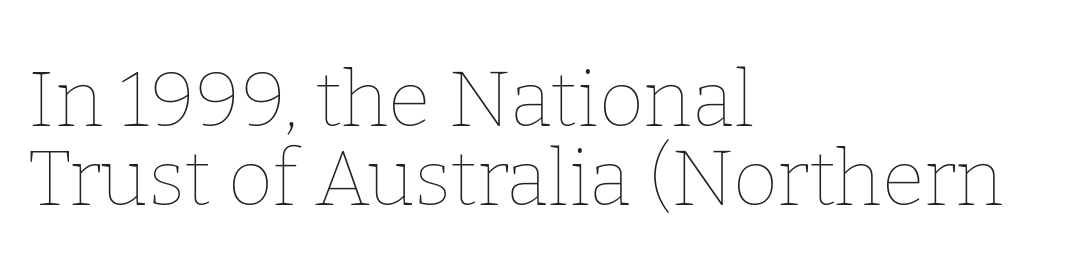
The image shows 78 px thin type, upright; set left-aligned, tight line spacing (1.01x), normal letter spacing, not underlined; low stroke contrast and a medium x-height.
